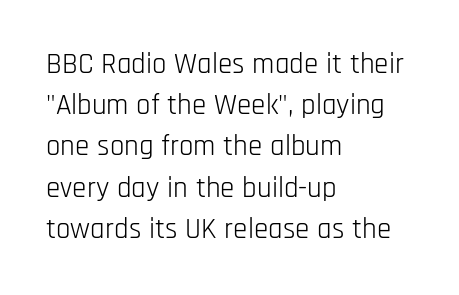
The image shows 29 px light, condensed sans-serif type, upright; set left-aligned, normal line spacing (1.42x), normal letter spacing, not underlined; low stroke contrast and a large x-height.
